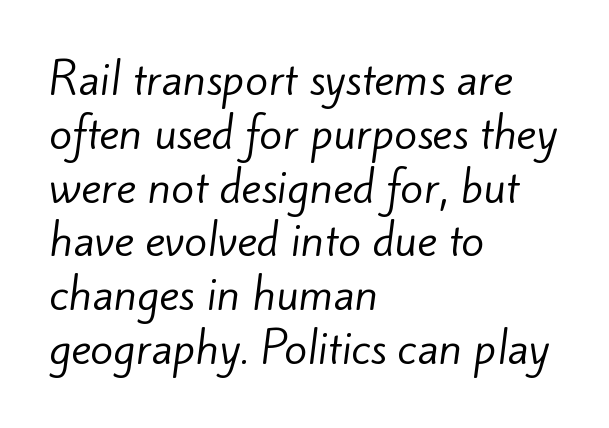
Inter-character spacing is left at the font's built-in metrics. The ragged edge is on the right, which tells us the setting is flush left. Unbolded letterforms with no extra heft. What kind of face is this? One without serifs — a sans.
